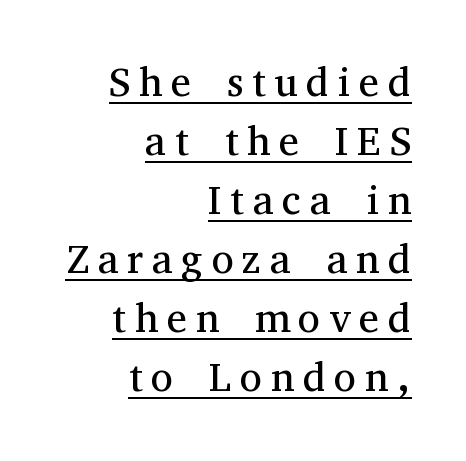
The image shows 41 px regular-weight serif type, upright; set right-aligned, normal line spacing (1.44x), unusually wide letter spacing (+0.21 em), underlined; medium stroke contrast and a medium x-height.
